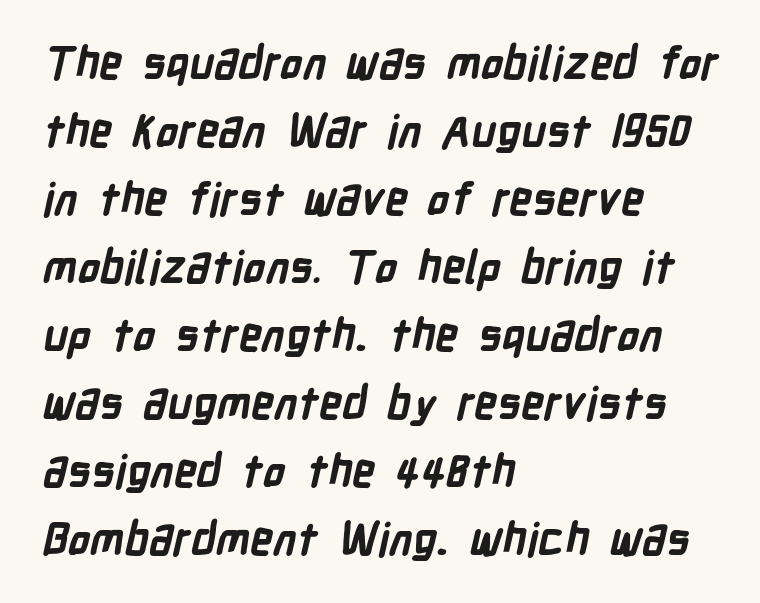
Q: Is the text bold? A: Yes.
Q: Is the typeface a serif or a sans-serif typeface? A: Sans-serif.
Q: Is the text underlined? A: No.
Q: How is the paragraph aligned? A: Left-aligned.
Q: Is the spacing between letters normal or unusually wide? A: Normal.
Q: Is the spacing between lines tight, normal or loose? A: Normal.
Q: Width (condensed, normal, or wide)? A: Condensed.
Q: Stroke contrast? A: Low.
Q: x-height? A: Medium.
Q: Monospaced? A: No.
